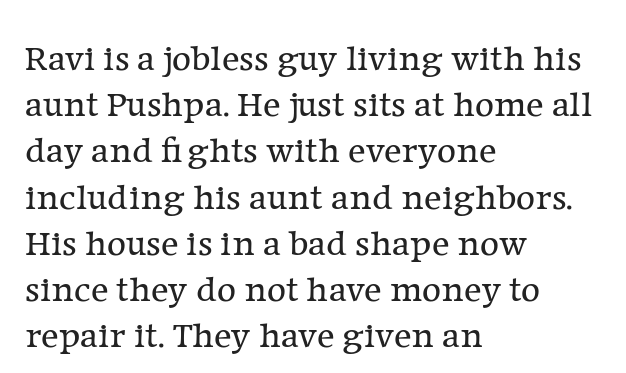
{"serif": "yes", "italic": "no", "bold": "no", "weight": "regular", "width": "normal", "stroke_contrast": "low", "x_height": "medium", "monospaced": "no", "underline": "no", "align": "left", "line_spacing": "normal", "line_spacing_ratio": 1.25, "letter_spacing": "normal", "letter_spacing_em": 0.0, "glyph_px": 37}
